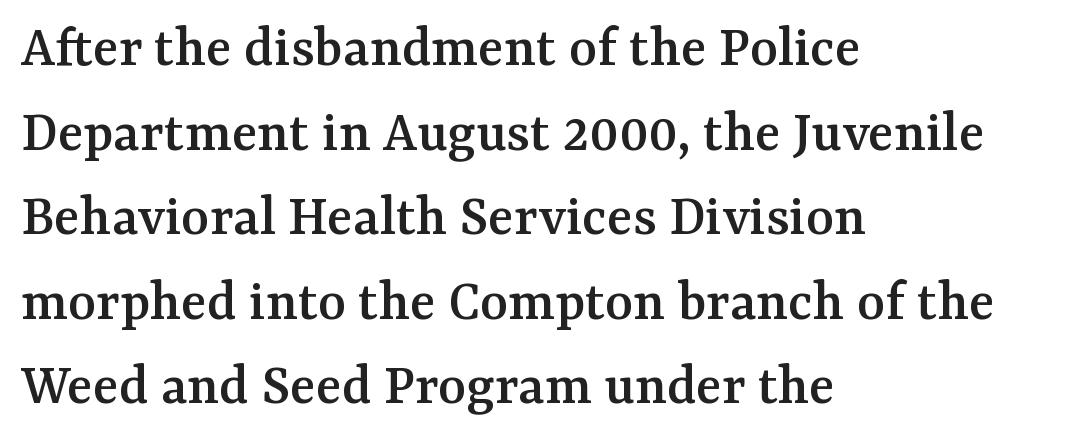
The image shows 60 px serif type, upright; set left-aligned, normal line spacing (1.41x), normal letter spacing, not underlined; medium stroke contrast and a medium x-height.
